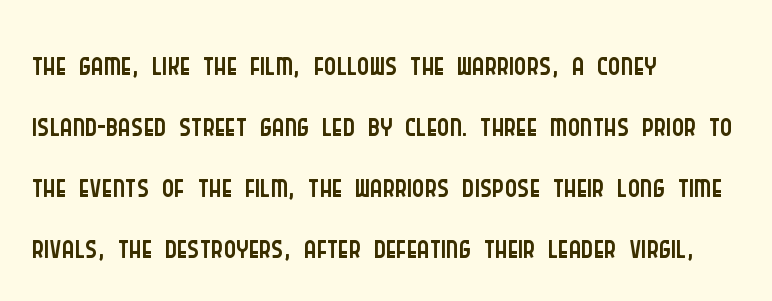
Words appear dense and cohesive because spacing is normal. Every stem runs plumb, perpendicular to the baseline. Is there much room between lines? A standard amount, neither cramped nor airy. The strokes carry an ordinary text weight at most. The glyphs are unaccompanied by any horizontal stroke below them.
